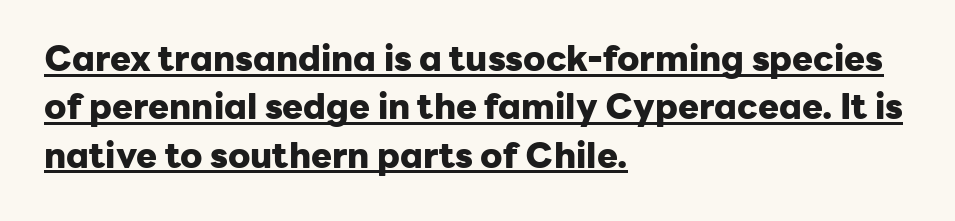
Q: Is the text bold? A: Yes.
Q: Is the text italic (slanted)? A: No, it is upright.
Q: Is the typeface a serif or a sans-serif typeface? A: Sans-serif.
Q: Is the text underlined? A: Yes.
Q: How is the paragraph aligned? A: Left-aligned.
Q: Is the spacing between letters normal or unusually wide? A: Normal.
Q: Is the spacing between lines tight, normal or loose? A: Normal.
Q: Width (condensed, normal, or wide)? A: Normal.
Q: Stroke contrast? A: Low.
Q: x-height? A: Medium.
Q: Monospaced? A: No.
